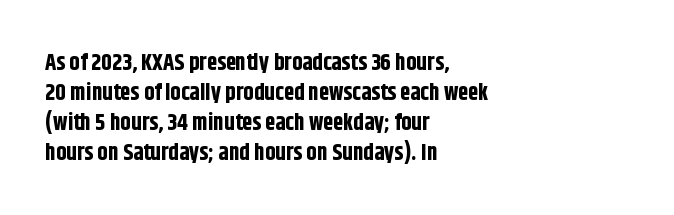
{"italic": "no", "bold": "yes", "underline": "no", "align": "left", "line_spacing": "normal", "line_spacing_ratio": 1.31, "letter_spacing": "normal", "letter_spacing_em": 0.0, "glyph_px": 23}
